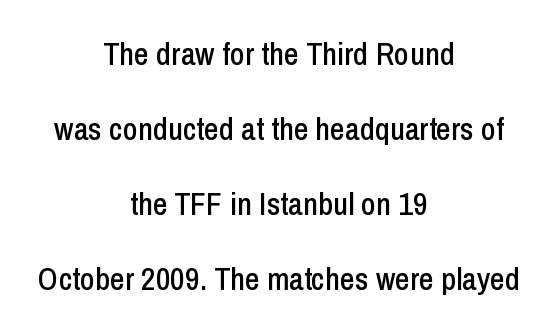
The compositor balanced each line on the midline. The rendering shows plain stroke endings on the letterforms — a sans-serif design. You could not count columns in this text — the font is proportionally spaced. Honestly, there is no underline to notice here at all. The font's upright variant was chosen for this text.
